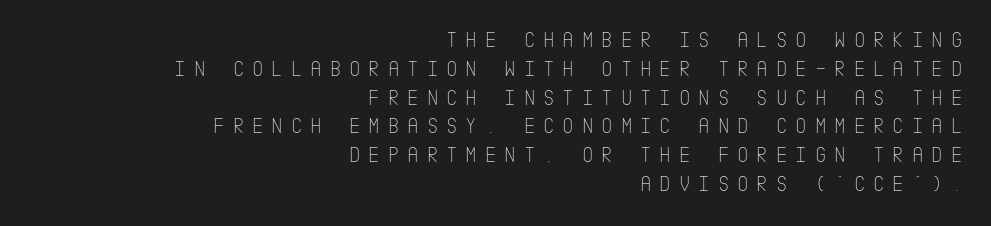
Q: Is the text bold? A: No.
Q: Is the text italic (slanted)? A: No, it is upright.
Q: Is the text underlined? A: No.
Q: How is the paragraph aligned? A: Right-aligned.
Q: Is the spacing between letters normal or unusually wide? A: Unusually wide.
Q: Is the spacing between lines tight, normal or loose? A: Normal.
